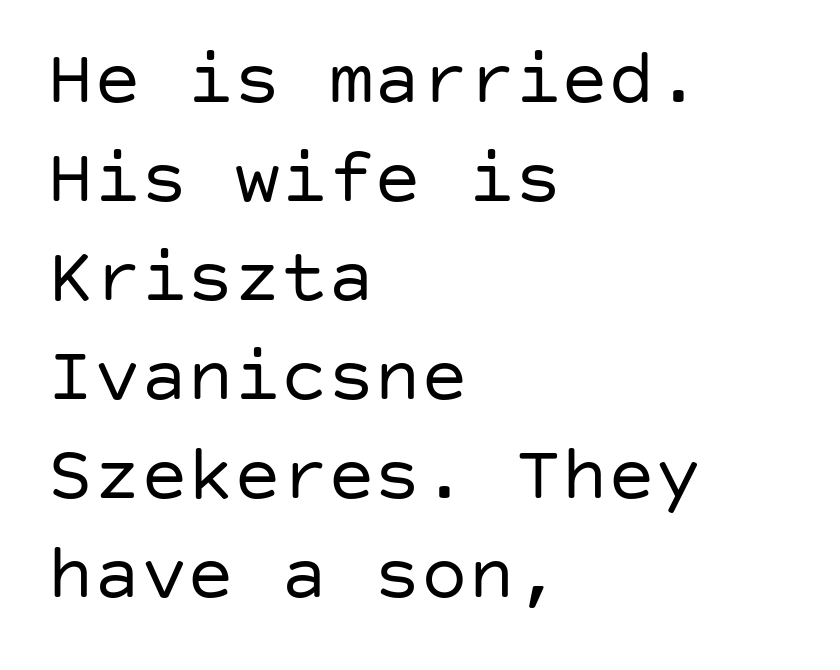
{"serif": "no", "italic": "no", "bold": "no", "weight": "regular", "width": "normal", "stroke_contrast": "low", "x_height": "large", "underline": "no", "align": "left", "line_spacing": "normal", "line_spacing_ratio": 1.27, "letter_spacing": "normal", "letter_spacing_em": 0.0, "glyph_px": 78}
